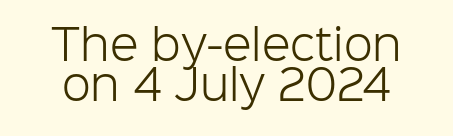
Q: Is the text bold? A: No.
Q: Is the text italic (slanted)? A: No, it is upright.
Q: Is the typeface a serif or a sans-serif typeface? A: Sans-serif.
Q: Is the text underlined? A: No.
Q: Is the spacing between letters normal or unusually wide? A: Normal.
Q: Is the spacing between lines tight, normal or loose? A: Tight.
Q: Width (condensed, normal, or wide)? A: Normal.
Q: Stroke contrast? A: Low.
Q: x-height? A: Medium.
Q: Monospaced? A: No.
